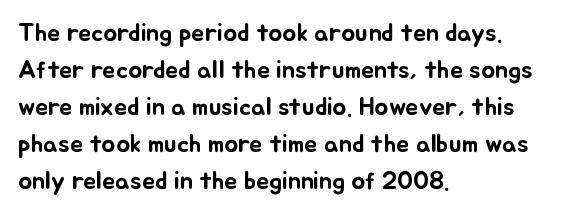
{"italic": "no", "underline": "no", "align": "left", "line_spacing": "normal", "line_spacing_ratio": 1.42, "letter_spacing": "normal", "letter_spacing_em": 0.0, "glyph_px": 26}
